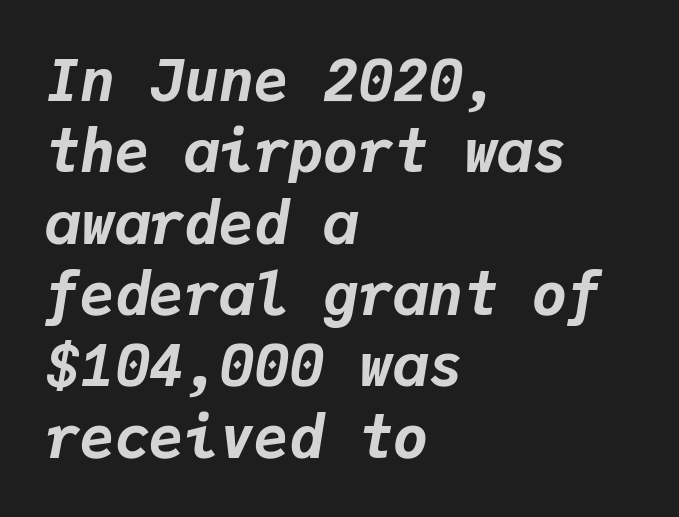
The image shows 58 px bold type, italic (leaning right), monospaced; set left-aligned, line spacing 1.23x, normal letter spacing, not underlined; low stroke contrast and a medium x-height.
